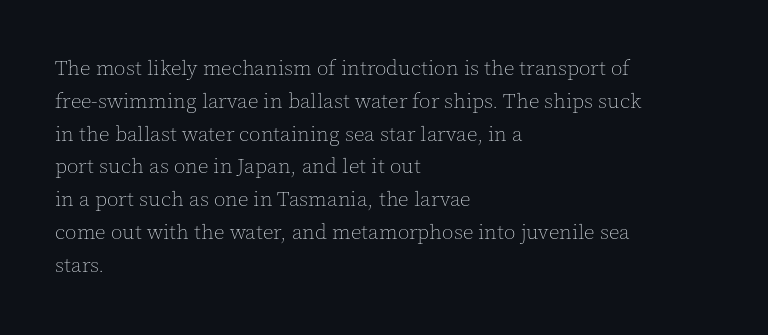
The image shows 21 px text type, upright; set left-aligned, normal line spacing (1.56x), normal letter spacing, not underlined.
